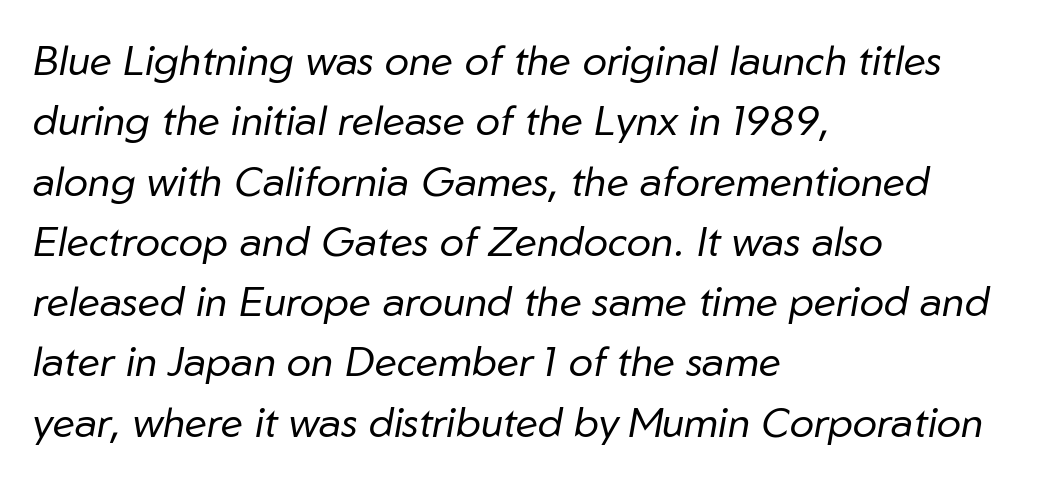
{"italic": "yes", "lean": "right", "slant_degrees": 10, "bold": "no", "weight": "regular", "width": "normal", "stroke_contrast": "low", "x_height": "medium", "monospaced": "no", "underline": "no", "align": "left", "line_spacing": "normal", "line_spacing_ratio": 1.47, "letter_spacing": "normal", "letter_spacing_em": 0.0, "glyph_px": 41}
